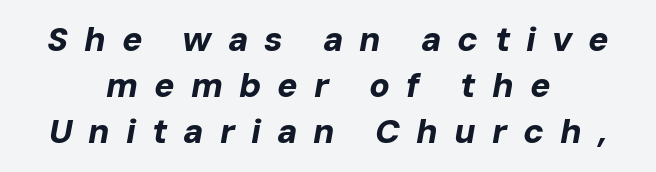
You'd pick this weight for a headline — it's a proper bold. This rendering widens character spacing well past its baseline value. Successive baselines arrive at the customary interval. Tall strokes in this sample are angled rather than plumb. The passage is arranged like a title page — every line centered.
